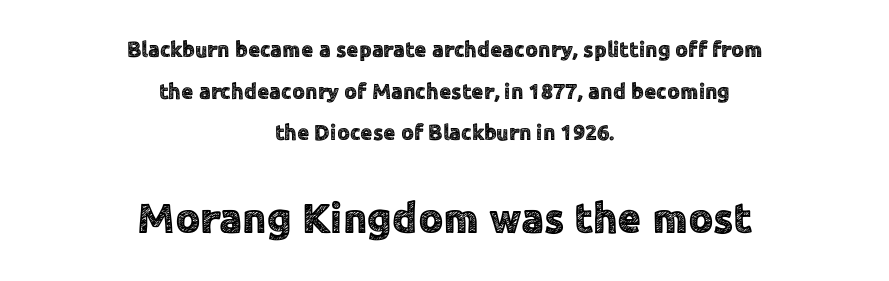
{"serif": "no", "italic": "no", "width": "normal", "x_height": "medium", "monospaced": "no", "underline": "no", "align": "center", "line_spacing_ratio": 1.89, "letter_spacing": "normal", "letter_spacing_em": 0.0, "larger_block": "second", "size_ratio": 1.95, "glyph_px": 43}
